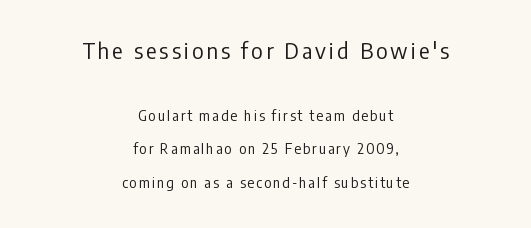
The image shows 22 px text type, upright; set centered, loose line spacing (2.38x), not underlined; the first (top) block is 1.57x larger.
